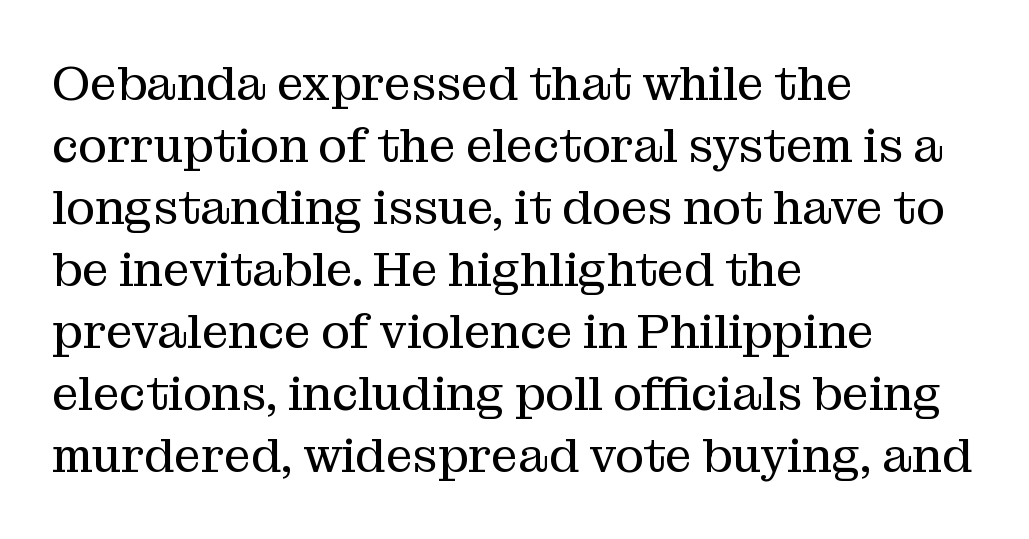
The image shows 48 px regular-weight serif type, upright; set left-aligned, normal line spacing (1.29x), normal letter spacing, not underlined; medium stroke contrast and a medium x-height.
